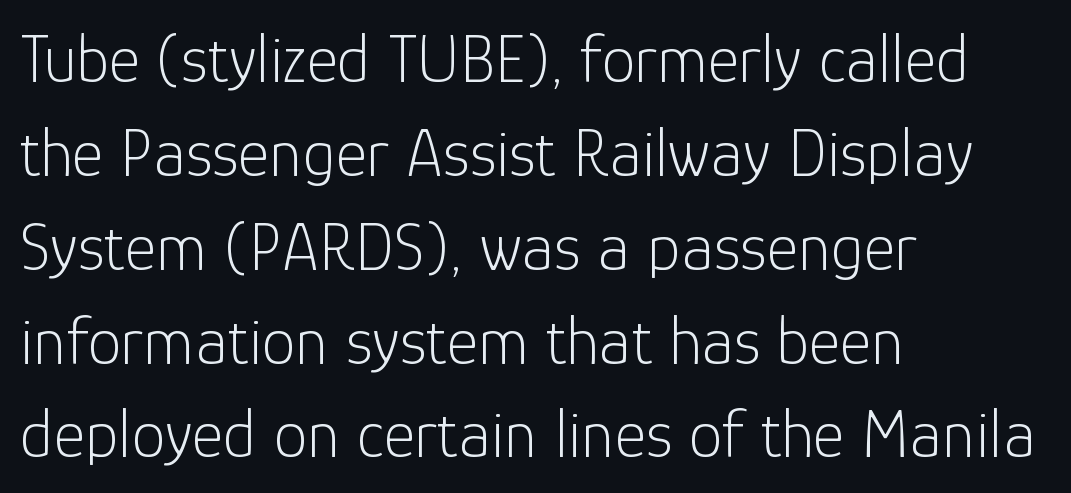
Q: Is the text bold? A: No.
Q: Is the text italic (slanted)? A: No, it is upright.
Q: Is the typeface a serif or a sans-serif typeface? A: Sans-serif.
Q: Is the text underlined? A: No.
Q: How is the paragraph aligned? A: Left-aligned.
Q: Is the spacing between letters normal or unusually wide? A: Normal.
Q: Is the spacing between lines tight, normal or loose? A: Normal.
Q: Width (condensed, normal, or wide)? A: Normal.
Q: Stroke contrast? A: Low.
Q: x-height? A: Medium.
Q: Monospaced? A: No.
